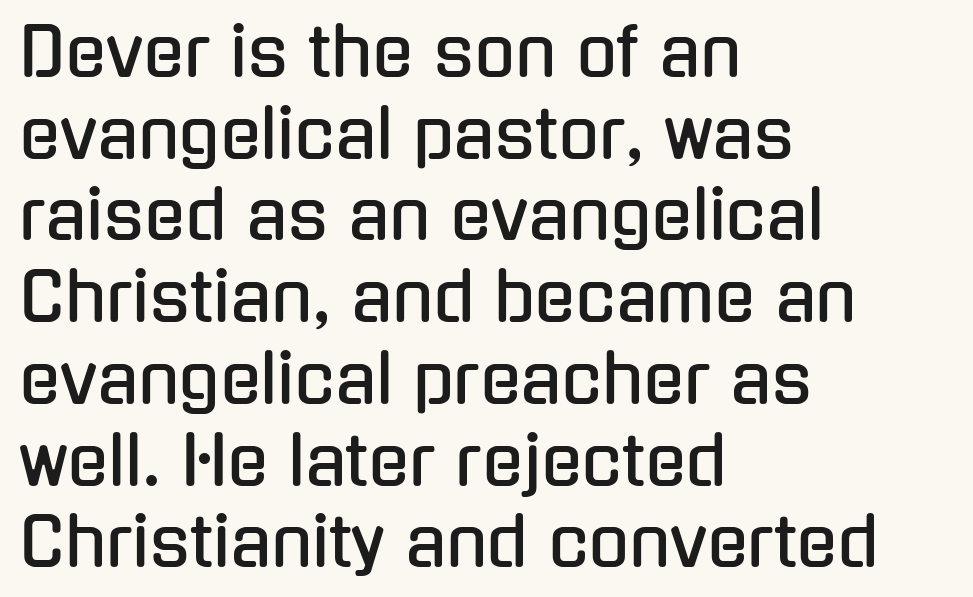
Q: Is the text italic (slanted)? A: No, it is upright.
Q: Is the typeface a serif or a sans-serif typeface? A: Sans-serif.
Q: Is the text underlined? A: No.
Q: How is the paragraph aligned? A: Left-aligned.
Q: Is the spacing between letters normal or unusually wide? A: Normal.
Q: Width (condensed, normal, or wide)? A: Condensed.
Q: Stroke contrast? A: Low.
Q: x-height? A: Medium.
Q: Monospaced? A: No.
